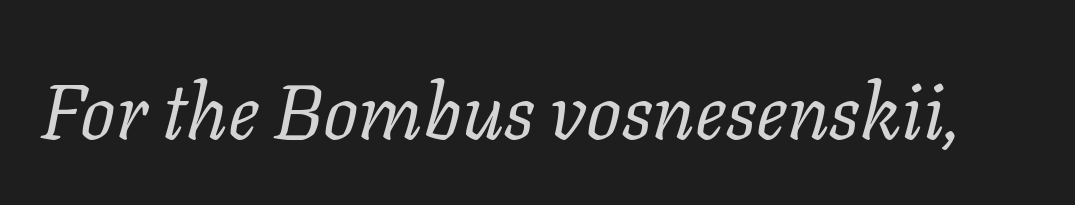
{"serif": "yes", "italic": "yes", "lean": "right", "slant_degrees": 11, "bold": "no", "weight": "regular", "width": "normal", "stroke_contrast": "low", "x_height": "medium", "monospaced": "no", "underline": "no", "letter_spacing": "normal", "letter_spacing_em": 0.0, "glyph_px": 78}
